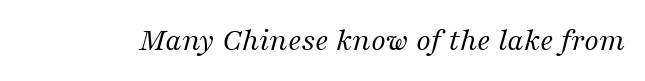
The image shows 33 px regular-weight serif type, italic (leaning right); set normal letter spacing, not underlined; medium stroke contrast and a medium x-height.
